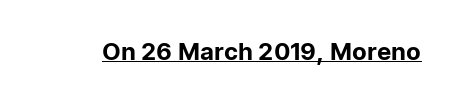
The image shows 24 px text type, upright; set normal letter spacing, underlined.
